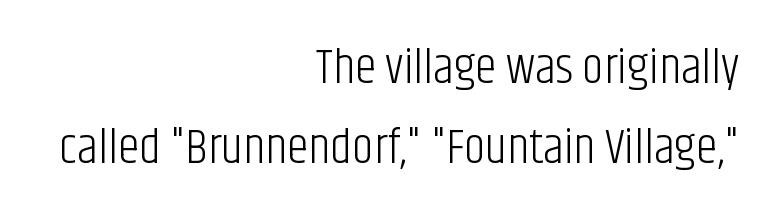
The image shows 49 px light, condensed sans-serif type, upright; set right-aligned, normal line spacing (1.64x), normal letter spacing, not underlined; low stroke contrast and a large x-height.
